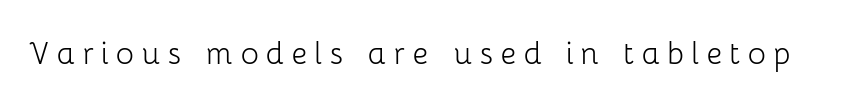
The image shows 38 px light sans-serif type, upright; set not underlined; low stroke contrast and a medium x-height.
